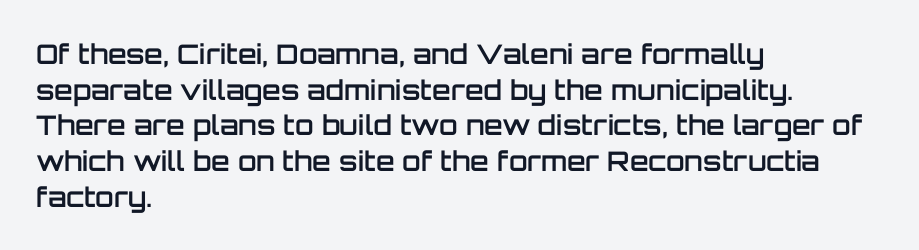
Q: Is the text bold? A: Semi-bold.
Q: Is the text italic (slanted)? A: No, it is upright.
Q: Is the text underlined? A: No.
Q: How is the paragraph aligned? A: Left-aligned.
Q: Is the spacing between letters normal or unusually wide? A: Normal.
Q: Is the spacing between lines tight, normal or loose? A: Normal.
